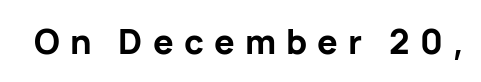
{"serif": "no", "italic": "no", "bold": "yes", "weight": "bold", "width": "normal", "stroke_contrast": "low", "x_height": "medium", "monospaced": "no", "underline": "no", "letter_spacing": "wide", "letter_spacing_em": 0.3, "glyph_px": 34}
